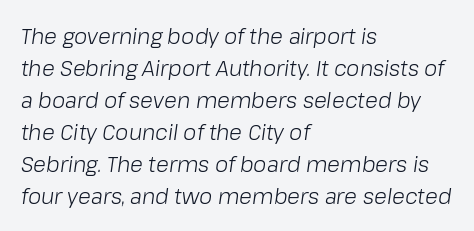
The weight would be labelled regular, book, light, or lighter still. The words here are not underlined. The lines are quadded left. Designer's note — italics engaged. The face used here is rendered with its standard letterfit.
